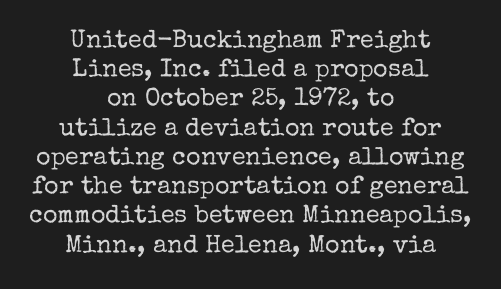
Q: Is the text bold? A: No.
Q: Is the text italic (slanted)? A: No, it is upright.
Q: Is the text underlined? A: No.
Q: How is the paragraph aligned? A: Centered.
Q: Is the spacing between letters normal or unusually wide? A: Normal.
